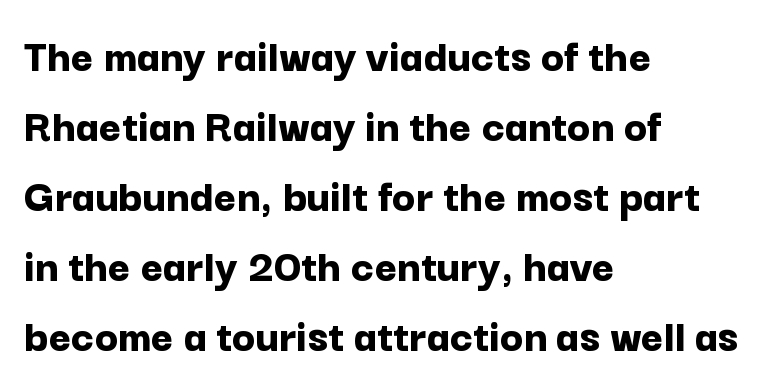
The image shows 48 px bold sans-serif type, upright; set left-aligned, normal line spacing (1.46x), normal letter spacing, not underlined; low stroke contrast and a medium x-height.
